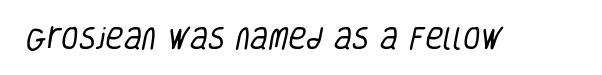
{"bold": "no", "underline": "no", "letter_spacing": "normal", "letter_spacing_em": 0.0, "glyph_px": 25}
